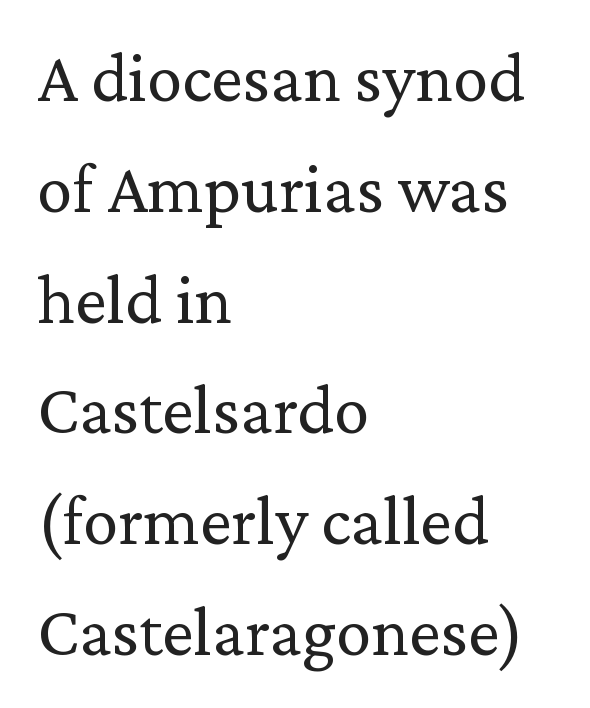
The image shows 71 px regular-weight serif type, upright; set left-aligned, normal line spacing (1.56x), normal letter spacing, not underlined; medium stroke contrast and a medium x-height.
